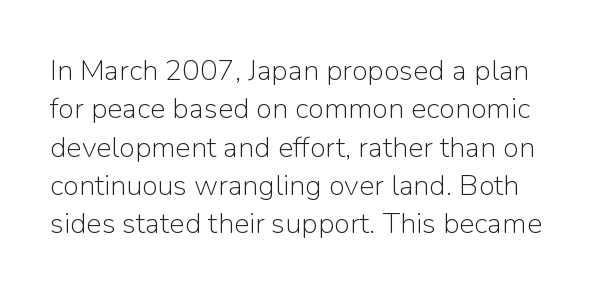
{"serif": "no", "italic": "no", "bold": "no", "weight": "light", "width": "normal", "stroke_contrast": "low", "x_height": "medium", "monospaced": "no", "underline": "no", "line_spacing": "normal", "line_spacing_ratio": 1.32, "letter_spacing": "normal", "letter_spacing_em": 0.0, "glyph_px": 29}
